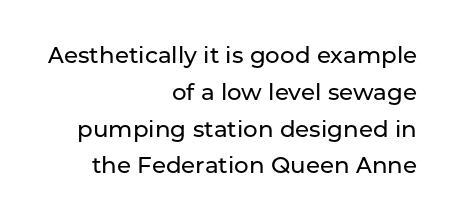
The image shows 23 px text type, upright; set right-aligned, normal line spacing (1.6x), normal letter spacing, not underlined.
